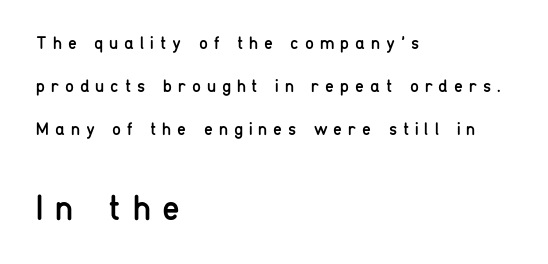
{"serif": "no", "italic": "no", "bold": "no", "weight": "regular", "width": "condensed", "stroke_contrast": "low", "x_height": "medium", "monospaced": "no", "underline": "no", "align": "left", "line_spacing": "loose", "line_spacing_ratio": 2.39, "letter_spacing": "wide", "letter_spacing_em": 0.33, "larger_block": "second", "size_ratio": 2.0, "glyph_px": 36}
